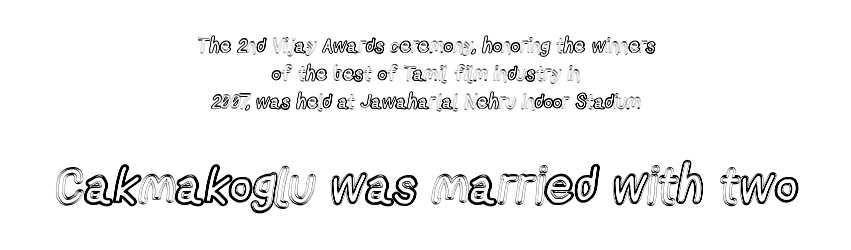
{"width": "condensed", "x_height": "medium", "monospaced": "no", "underline": "no", "align": "center", "line_spacing": "normal", "line_spacing_ratio": 1.41, "letter_spacing": "normal", "letter_spacing_em": 0.0, "larger_block": "second", "size_ratio": 2.55, "glyph_px": 51}
